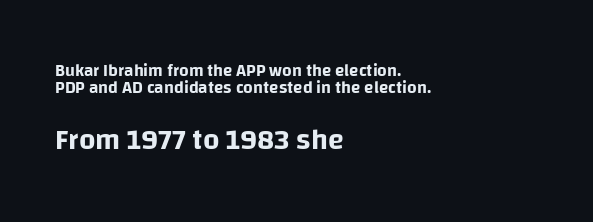
{"serif": "no", "italic": "no", "width": "normal", "stroke_contrast": "low", "x_height": "large", "monospaced": "no", "underline": "no", "align": "left", "line_spacing": "tight", "line_spacing_ratio": 1.01, "letter_spacing": "normal", "letter_spacing_em": 0.0, "larger_block": "second", "size_ratio": 1.71, "glyph_px": 29}
